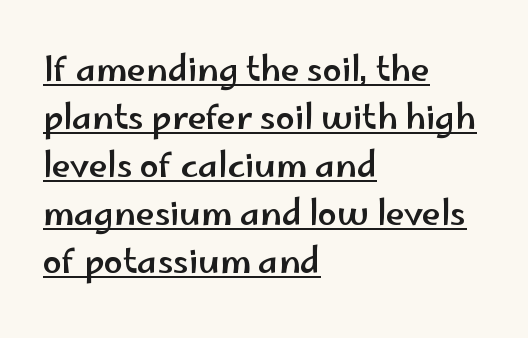
{"serif": "no", "italic": "no", "width": "wide", "stroke_contrast": "low", "x_height": "small", "monospaced": "no", "underline": "yes", "align": "left", "line_spacing": "normal", "line_spacing_ratio": 1.41, "letter_spacing": "normal", "letter_spacing_em": 0.0, "glyph_px": 34}
